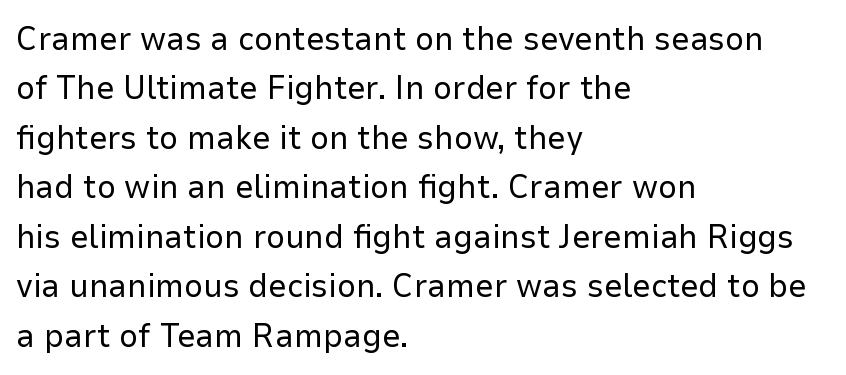
{"serif": "no", "italic": "no", "bold": "no", "weight": "regular", "width": "normal", "stroke_contrast": "low", "x_height": "medium", "monospaced": "no", "underline": "no", "align": "left", "line_spacing": "normal", "line_spacing_ratio": 1.5, "letter_spacing": "normal", "letter_spacing_em": 0.0, "glyph_px": 33}
